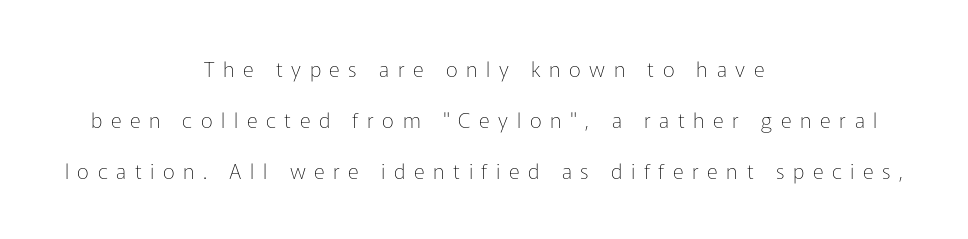
Q: Is the text bold? A: No.
Q: Is the text italic (slanted)? A: No, it is upright.
Q: Is the text underlined? A: No.
Q: How is the paragraph aligned? A: Centered.
Q: Is the spacing between letters normal or unusually wide? A: Unusually wide.
Q: Is the spacing between lines tight, normal or loose? A: Loose.
